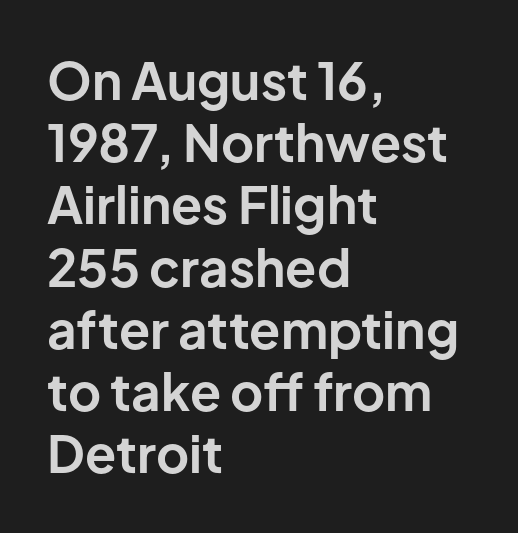
{"serif": "no", "italic": "no", "bold": "yes", "weight": "bold", "width": "normal", "stroke_contrast": "low", "x_height": "medium", "monospaced": "no", "underline": "no", "align": "left", "line_spacing_ratio": 1.22, "letter_spacing": "normal", "letter_spacing_em": 0.0, "glyph_px": 51}
